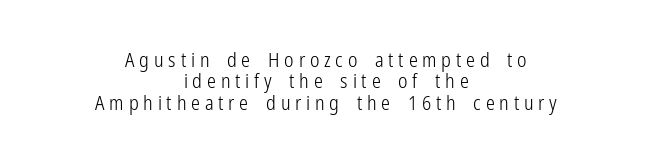
The image shows 20 px text type, upright; set centered, tight line spacing (1.07x), unusually wide letter spacing (+0.24 em), not underlined.
